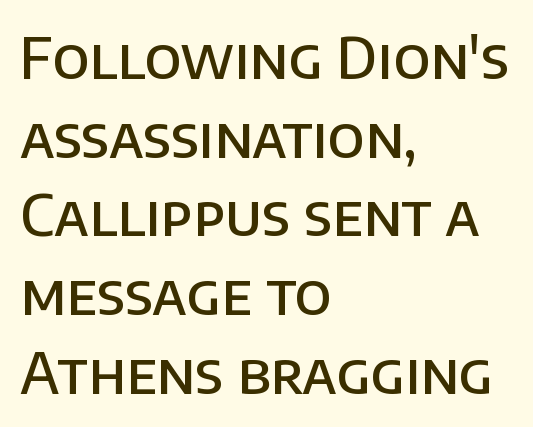
{"serif": "no", "italic": "no", "bold": "semi", "weight": "semibold", "width": "normal", "stroke_contrast": "low", "x_height": "large", "monospaced": "no", "underline": "no", "align": "left", "line_spacing": "normal", "line_spacing_ratio": 1.38, "letter_spacing": "normal", "letter_spacing_em": 0.0, "glyph_px": 57}
